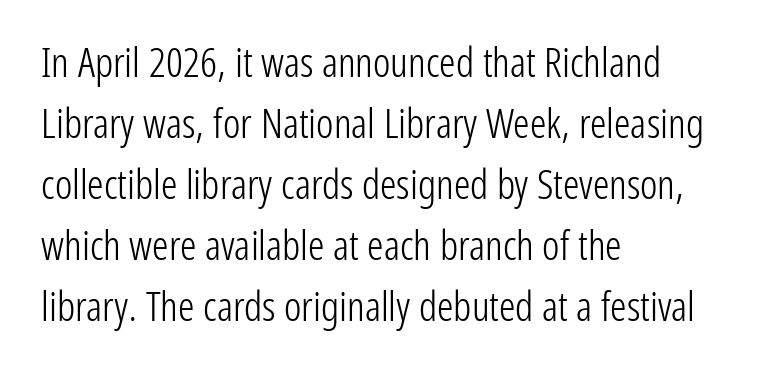
Q: Is the text bold? A: No.
Q: Is the text italic (slanted)? A: No, it is upright.
Q: Is the typeface a serif or a sans-serif typeface? A: Sans-serif.
Q: Is the text underlined? A: No.
Q: How is the paragraph aligned? A: Left-aligned.
Q: Is the spacing between letters normal or unusually wide? A: Normal.
Q: Is the spacing between lines tight, normal or loose? A: Normal.
Q: Width (condensed, normal, or wide)? A: Condensed.
Q: Stroke contrast? A: Low.
Q: x-height? A: Medium.
Q: Monospaced? A: No.
